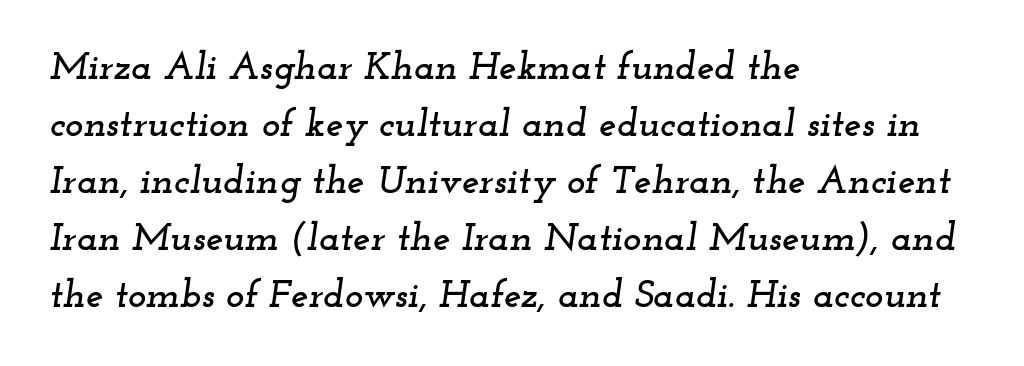
The image shows 39 px wide serif type, italic (leaning right); set left-aligned, normal line spacing (1.46x), normal letter spacing, not underlined; low stroke contrast and a small x-height.
